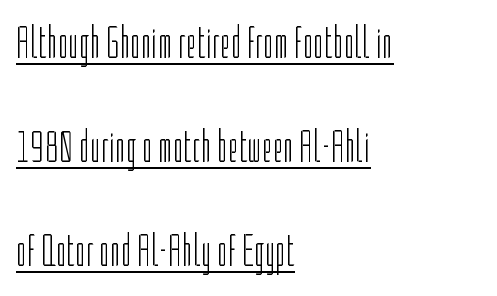
The image shows 46 px light, condensed sans-serif type, upright; set left-aligned, loose line spacing (2.26x), normal letter spacing, underlined; low stroke contrast and a medium x-height.
